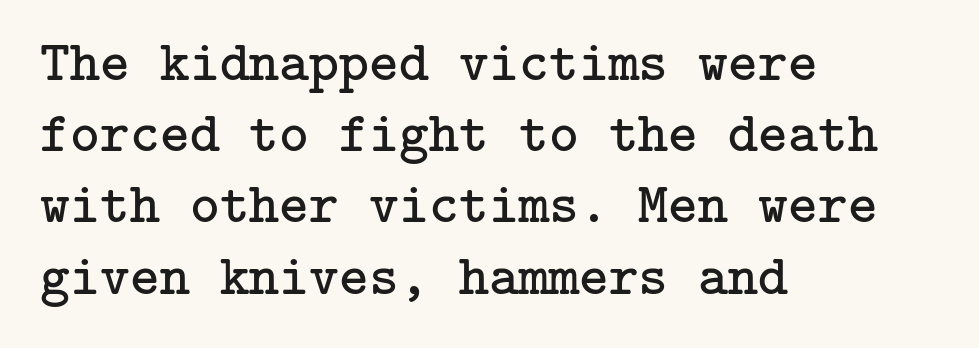
Q: Is the text bold? A: No.
Q: Is the text italic (slanted)? A: No, it is upright.
Q: Is the typeface a serif or a sans-serif typeface? A: Serif.
Q: Is the text underlined? A: No.
Q: How is the paragraph aligned? A: Left-aligned.
Q: Is the spacing between letters normal or unusually wide? A: Normal.
Q: Is the spacing between lines tight, normal or loose? A: Normal.
Q: Width (condensed, normal, or wide)? A: Normal.
Q: Stroke contrast? A: Low.
Q: x-height? A: Medium.
